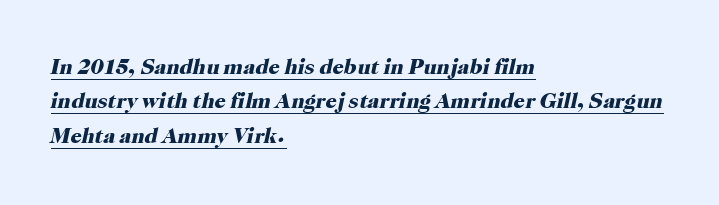
The image shows 22 px bold type, italic (leaning right); set left-aligned, normal line spacing (1.56x), normal letter spacing, underlined.
